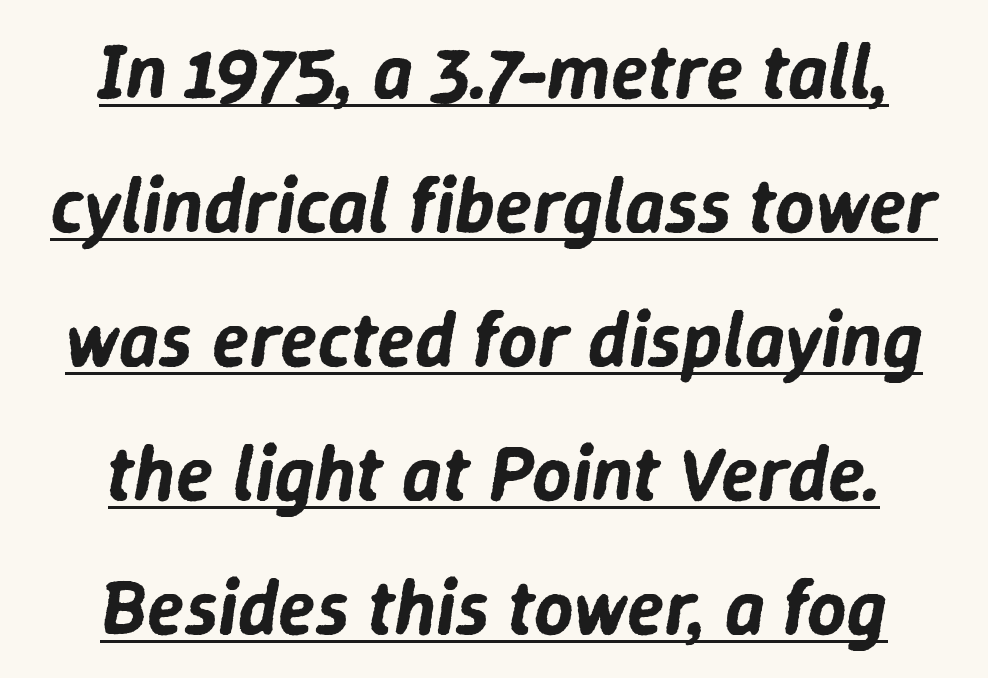
This is oblique type, the kind used for emphasis or titles. Caption: lettering with a line underneath. The line texture is even and compact thanks to regular tracking. These lines are rendered in a variable-pitch font. Does the copy run flush right? No — it is centered line by line.
